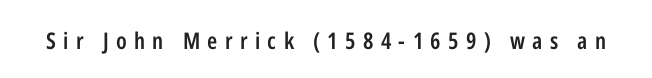
{"italic": "no", "bold": "semi", "underline": "no", "letter_spacing": "wide", "letter_spacing_em": 0.32, "glyph_px": 23}
